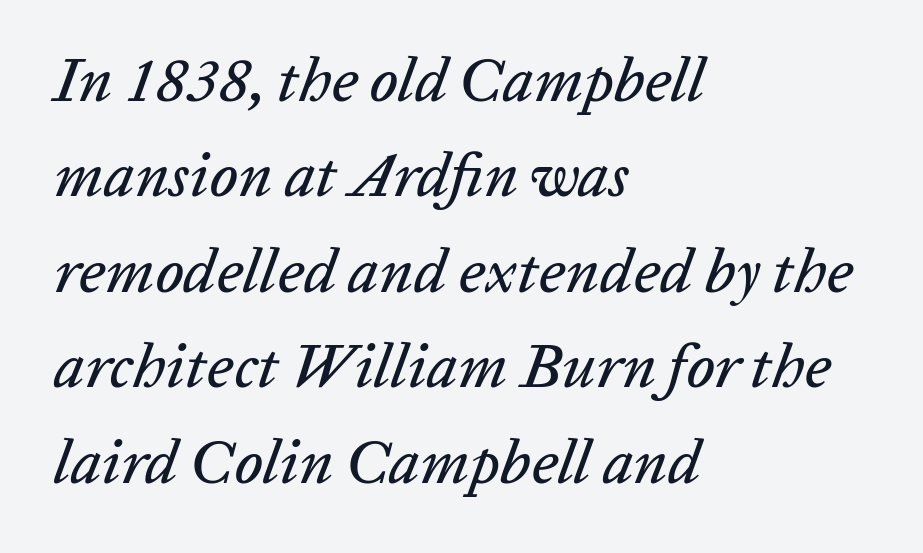
This rendering leaves character spacing at its baseline value. In terms of posture, this sample is oblique. This sample keeps an unexceptional amount of space between lines. The zone under the glyphs is completely vacant. Think of a printed novel: that variable character pitch is what you see here.
